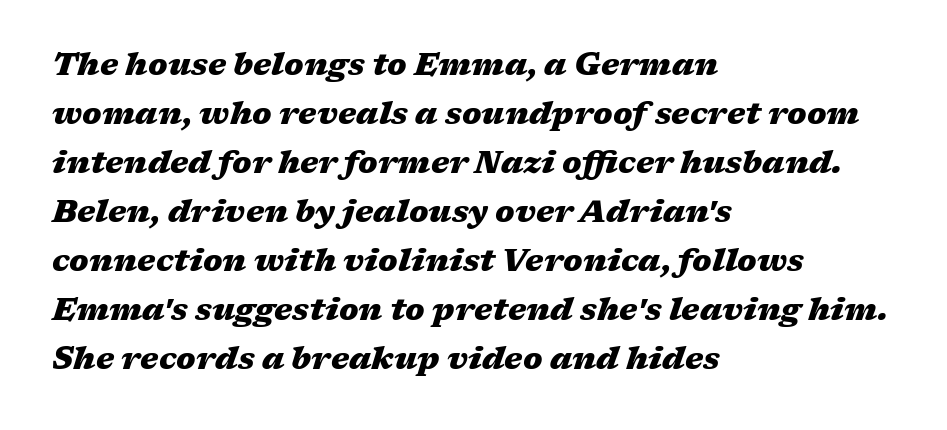
Heavy-handed strokes throughout: this text is bold. The baseline area is clear. Does the leading feel generous? No, just average. The setting favours the left margin, as ordinary paragraphs usually do.
